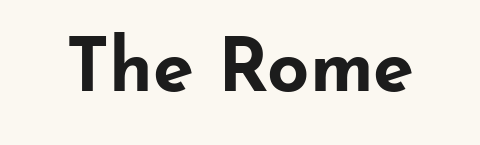
{"serif": "no", "italic": "no", "bold": "yes", "weight": "bold", "width": "wide", "stroke_contrast": "low", "x_height": "small", "monospaced": "no", "underline": "no", "letter_spacing": "normal", "letter_spacing_em": 0.0, "glyph_px": 74}
